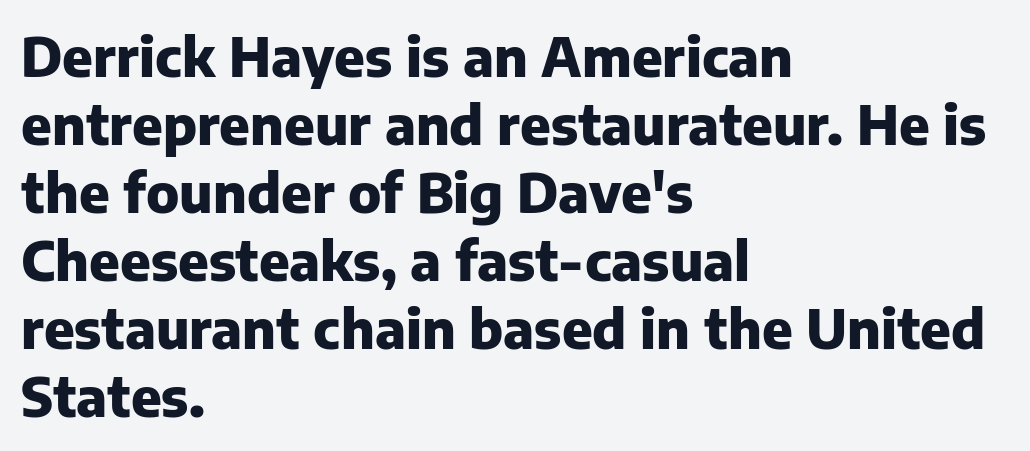
One glance says typical: line gaps are just what's usual. The tracking reads as untouched default to a designer's eye. The rag falls on the right side of this text block. Think of a printed novel: that variable character pitch is what you see here.
